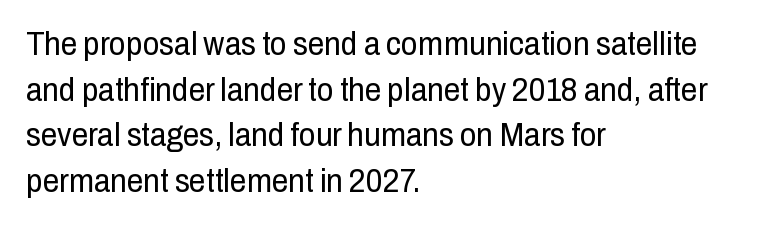
{"serif": "no", "italic": "no", "bold": "no", "weight": "regular", "width": "condensed", "stroke_contrast": "low", "x_height": "medium", "monospaced": "no", "underline": "no", "align": "left", "line_spacing": "normal", "line_spacing_ratio": 1.38, "letter_spacing": "normal", "letter_spacing_em": 0.0, "glyph_px": 33}
